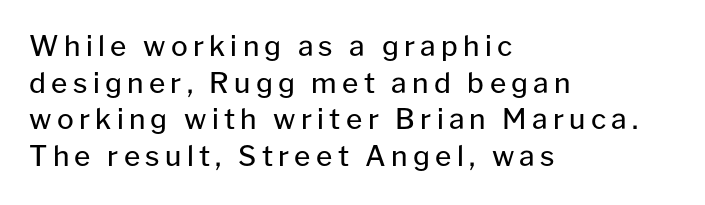
{"serif": "no", "italic": "no", "bold": "no", "weight": "regular", "width": "normal", "stroke_contrast": "low", "x_height": "medium", "monospaced": "no", "underline": "no", "align": "left", "line_spacing": "normal", "line_spacing_ratio": 1.31, "glyph_px": 28}
